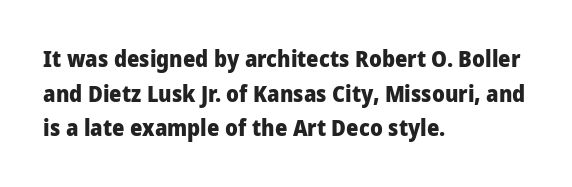
This sample uses an upright cut, with every glyph sitting square on the baseline. Whoever set this chose a conventional vertical rhythm. Students, note that the glyphs here touch the page at normal intervals. Strokes here are thick enough to call this a true bold.
